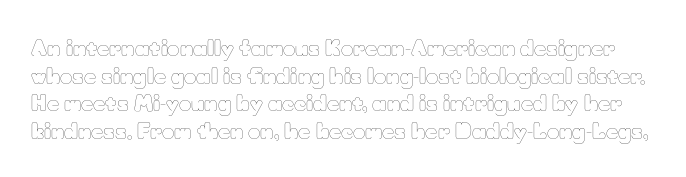
{"italic": "no", "bold": "no", "underline": "no", "line_spacing": "normal", "line_spacing_ratio": 1.31, "letter_spacing": "normal", "letter_spacing_em": 0.0, "glyph_px": 21}
